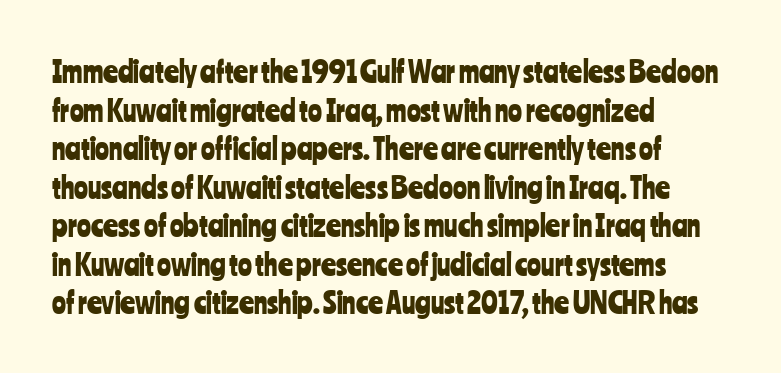
The image shows 29 px condensed sans-serif type, upright; set left-aligned, normal line spacing (1.33x), normal letter spacing, not underlined; low stroke contrast and a medium x-height.
